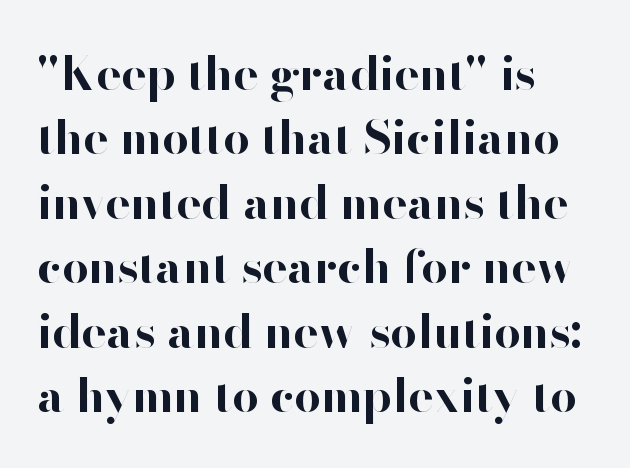
The rendering keeps characters at their native spacing. Looks like regular typesetting: each glyph gets only the width it needs. Anything drawn beneath the words? Only blank space. The lettering holds an erect, upright posture throughout. This rendering employs a face without finishing strokes, i.e., a sans-serif. Reading down the column, the eye jumps a familiar distance to each next line.
